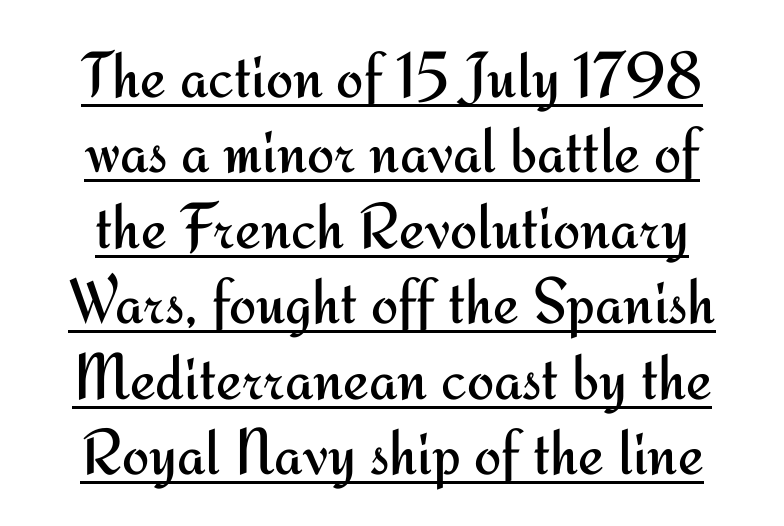
{"serif": "no", "italic": "no", "bold": "no", "weight": "regular", "width": "normal", "stroke_contrast": "medium", "x_height": "small", "monospaced": "no", "underline": "yes", "line_spacing_ratio": 1.16, "letter_spacing": "normal", "letter_spacing_em": 0.0, "glyph_px": 65}
